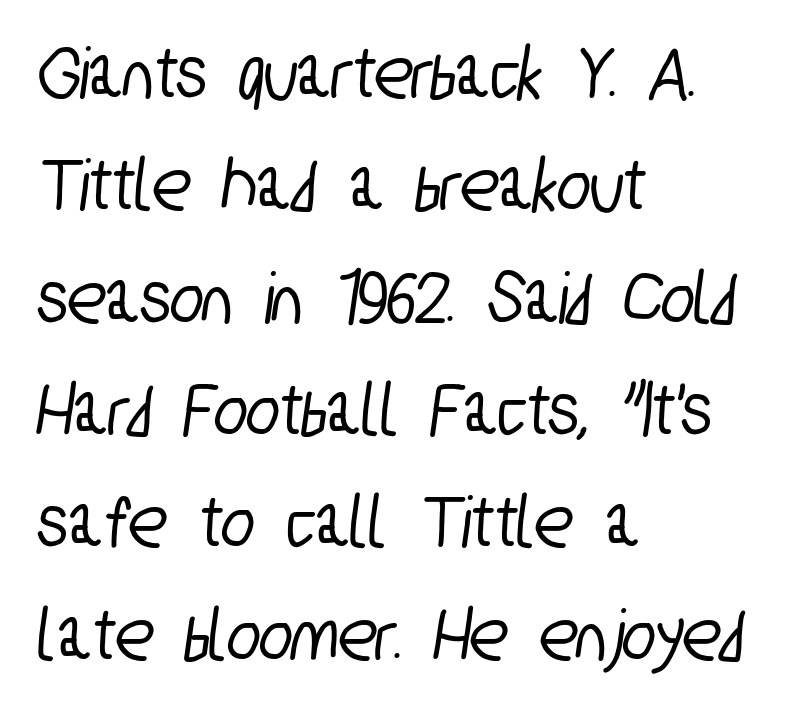
Tracking here is standard; glyphs follow each other at the usual distance. The face used here is proportionally spaced, like ordinary book or web type. What kind of face is this? One without serifs — a sans. This block has exactly the height ordinary leading produces. The gap between lines stays unmarked. Line starts are locked; line ends wander.
